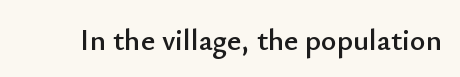
{"serif": "no", "italic": "no", "width": "normal", "stroke_contrast": "low", "x_height": "small", "monospaced": "no", "underline": "no", "letter_spacing": "normal", "letter_spacing_em": 0.0, "glyph_px": 30}
